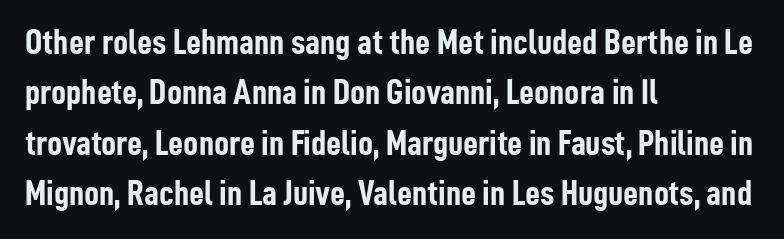
{"serif": "no", "italic": "no", "bold": "yes", "weight": "semibold", "width": "condensed", "stroke_contrast": "low", "x_height": "medium", "monospaced": "no", "underline": "no", "align": "left", "line_spacing": "normal", "line_spacing_ratio": 1.36, "letter_spacing": "normal", "letter_spacing_em": 0.0, "glyph_px": 37}
